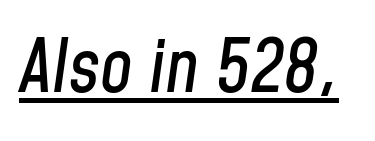
Q: Is the text italic (slanted)? A: Yes, it leans right by about 8 degrees.
Q: Is the text underlined? A: Yes.
Q: Is the spacing between letters normal or unusually wide? A: Normal.
Q: Width (condensed, normal, or wide)? A: Condensed.
Q: Stroke contrast? A: Low.
Q: x-height? A: Medium.
Q: Monospaced? A: No.
